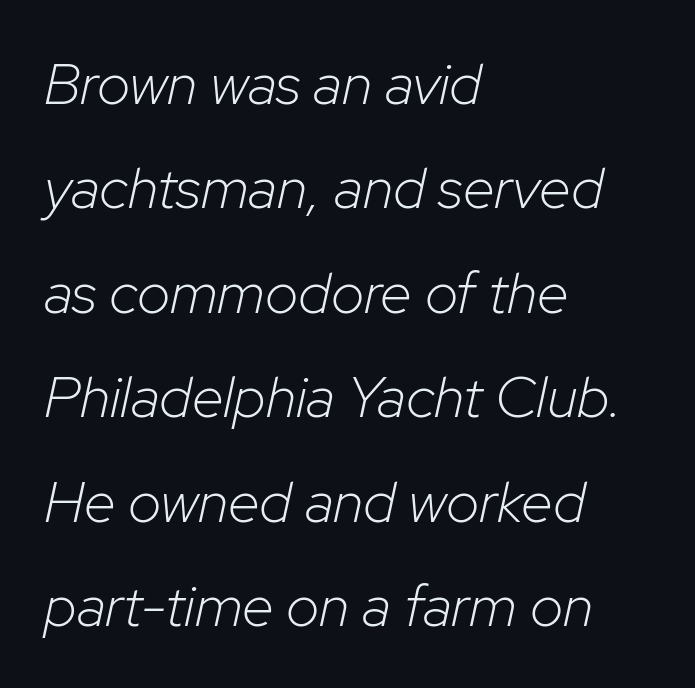
The image shows 58 px light type, italic (leaning right); set left-aligned, line spacing 1.8x, normal letter spacing, not underlined; low stroke contrast and a medium x-height.
